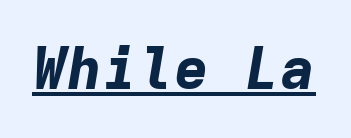
Each glyph is drawn with heavy, bold strokes. Honestly, the letter spacing is just normal — you wouldn't notice it. Students, observe the line beneath the letters — that is underlining. A typesetter would call this monospace, since all characters share one set width. Posture: slanted.
